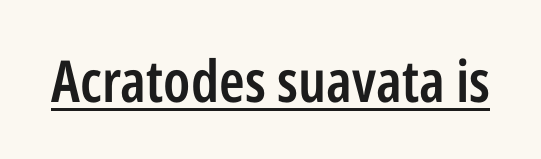
The image shows 58 px semibold, condensed sans-serif type, upright; set normal letter spacing, underlined; low stroke contrast and a medium x-height.
